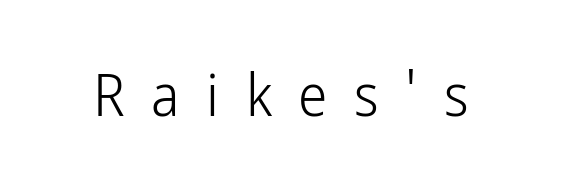
The image shows 59 px light, condensed sans-serif type, upright; set unusually wide letter spacing (+0.45 em), not underlined; low stroke contrast and a medium x-height.
